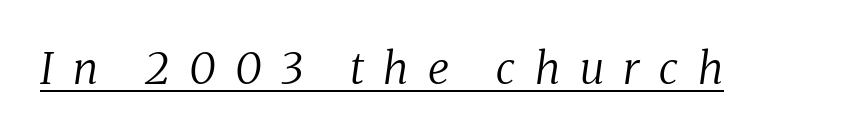
{"serif": "yes", "italic": "yes", "lean": "right", "slant_degrees": 8, "bold": "no", "weight": "regular", "width": "normal", "stroke_contrast": "medium", "x_height": "medium", "monospaced": "no", "underline": "yes", "letter_spacing": "wide", "letter_spacing_em": 0.44, "glyph_px": 44}
